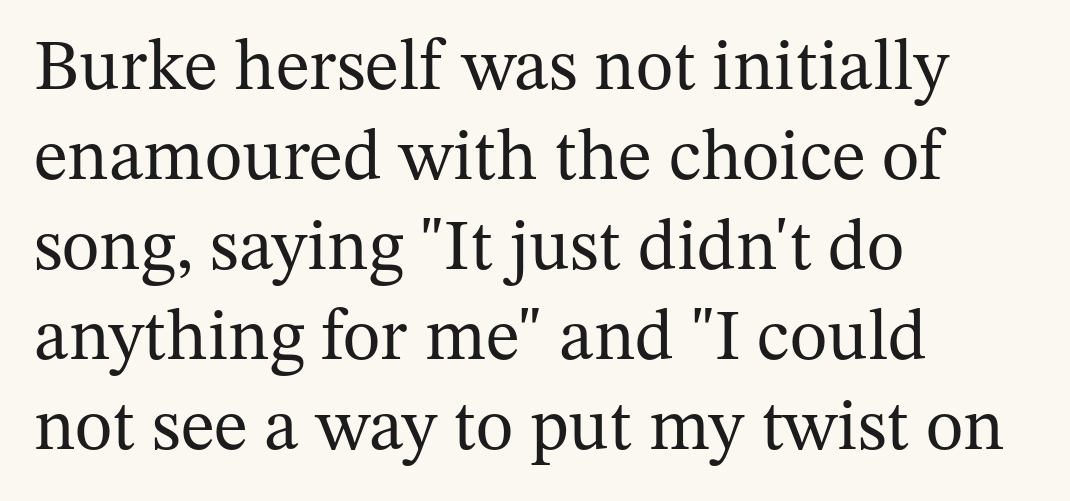
{"serif": "yes", "italic": "no", "bold": "no", "weight": "regular", "width": "normal", "stroke_contrast": "medium", "x_height": "medium", "monospaced": "no", "underline": "no", "align": "left", "line_spacing": "normal", "line_spacing_ratio": 1.25, "letter_spacing": "normal", "letter_spacing_em": 0.0, "glyph_px": 72}
